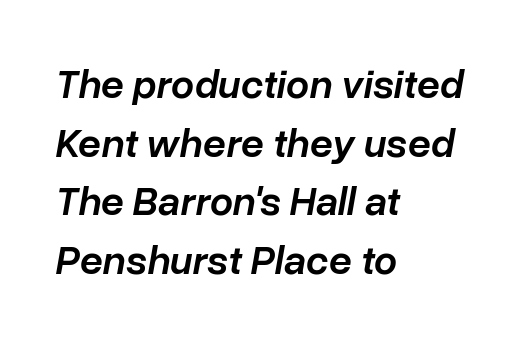
The image shows 41 px semibold type, italic (leaning right); set left-aligned, normal line spacing (1.43x), normal letter spacing, not underlined; low stroke contrast and a medium x-height.
